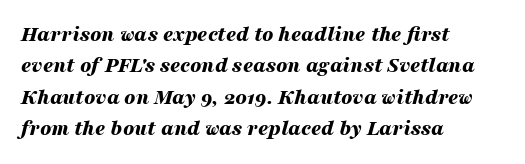
Tracking here is standard; glyphs follow each other at the usual distance. Weight check: bold — yes, fully. No word sits above an underline. Slant detected: the letters are inclined. The space between consecutive lines is moderate. All the whitespace from short lines collects on the right.
